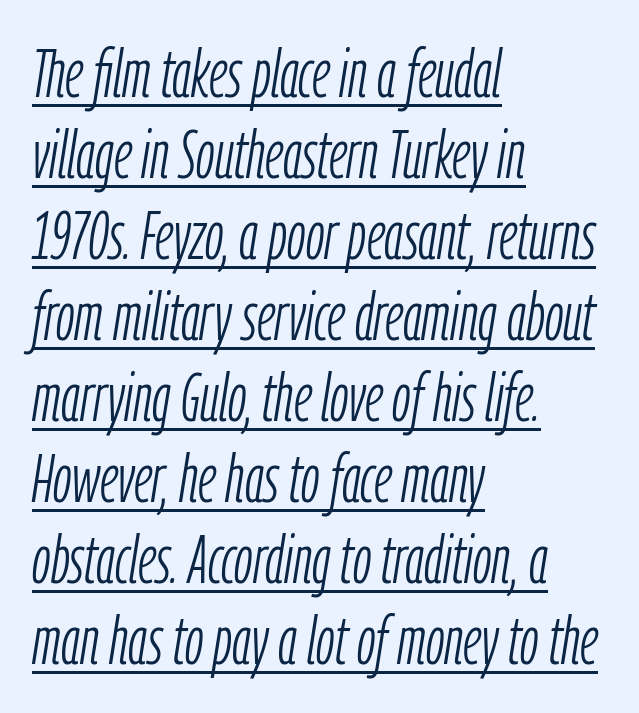
Q: Is the text bold? A: No.
Q: Is the text italic (slanted)? A: Yes, it leans right by about 9 degrees.
Q: Is the text underlined? A: Yes.
Q: How is the paragraph aligned? A: Left-aligned.
Q: Is the spacing between letters normal or unusually wide? A: Normal.
Q: Width (condensed, normal, or wide)? A: Condensed.
Q: Stroke contrast? A: Low.
Q: x-height? A: Medium.
Q: Monospaced? A: No.
